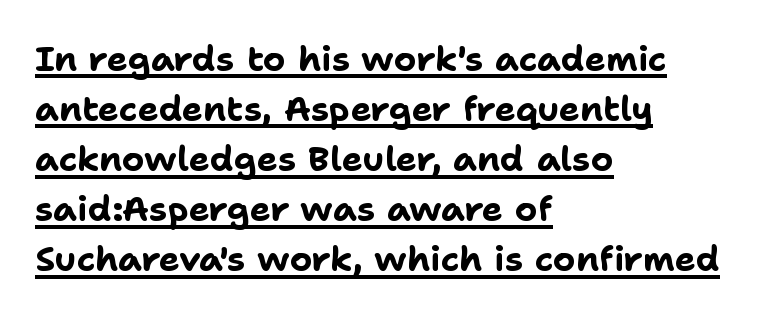
{"serif": "no", "italic": "no", "bold": "yes", "weight": "bold", "width": "normal", "stroke_contrast": "low", "x_height": "medium", "monospaced": "no", "underline": "yes", "align": "left", "line_spacing": "normal", "line_spacing_ratio": 1.43, "letter_spacing": "normal", "letter_spacing_em": 0.0, "glyph_px": 35}
